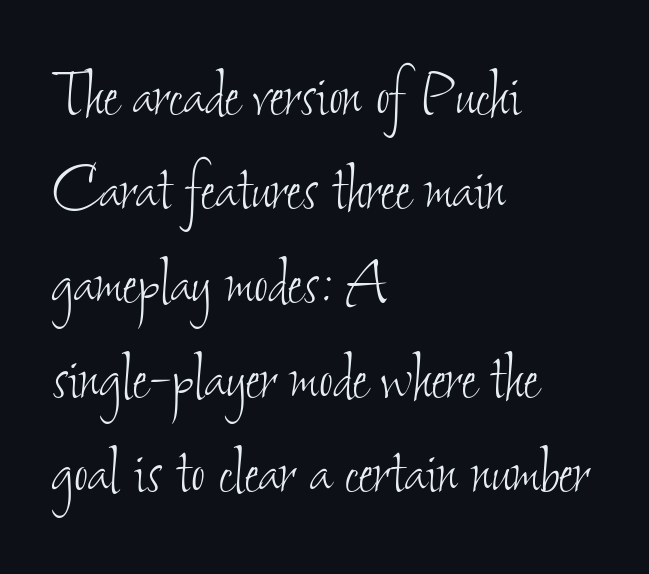
{"bold": "no", "weight": "thin", "width": "condensed", "stroke_contrast": "low", "x_height": "small", "monospaced": "no", "underline": "no", "align": "left", "line_spacing_ratio": 1.24, "letter_spacing": "normal", "letter_spacing_em": 0.0, "glyph_px": 76}
